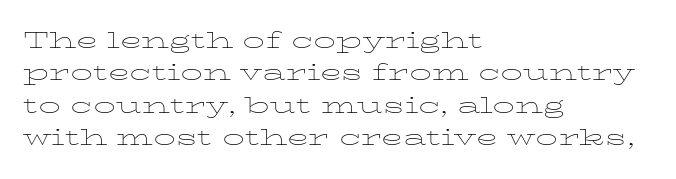
The image shows 22 px text type, upright; set left-aligned, normal line spacing (1.47x), normal letter spacing, not underlined.
